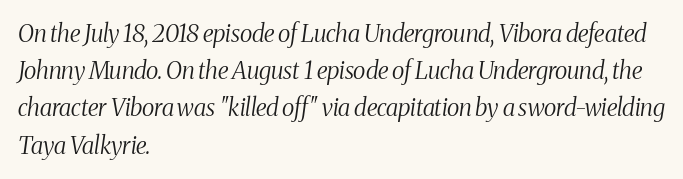
The foot of each line stays bare and open. Posture: slanted. Quick note: interline space is typical. Compared with a centered layout, this one pins lines to the left instead. Stroke thickness stays within the range of a standard reading face or lighter. How are the letters spaced? Ordinarily, with no added tracking.
